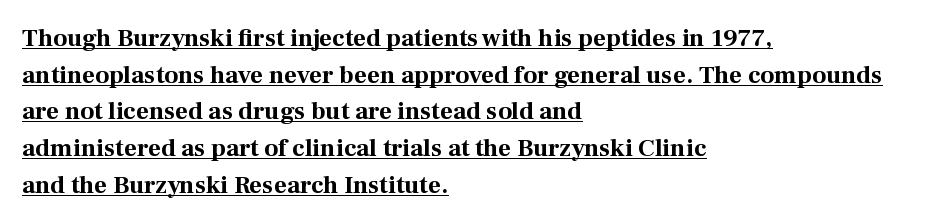
Caption: lettering with a line underneath. Alignment: flush left. In terms of leading, this rendering sits right in the middle. Students, note that the glyphs here touch the page at normal intervals. You'd pick this weight for a headline — it's a proper bold.
